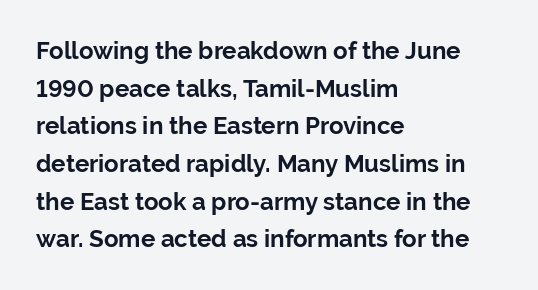
Heavy, bold letterforms. Quick note: underline off. The space between consecutive lines is moderate. This is roman type, the default non-slanted kind. The compositor pushed each line to the left boundary.
